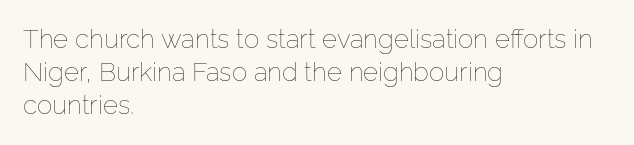
When letters stand straight like this, we call the style roman or upright. These lines sit exactly where default settings would place them. Students, note that the glyphs here touch the page at normal intervals. The passage shown is not bold in any degree. In CSS terms this would be text-align: left. Underlining? Definitely not there.
